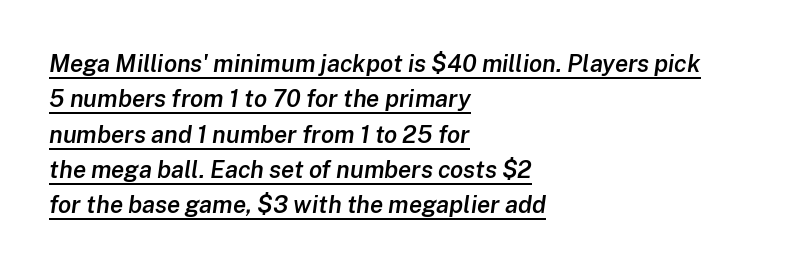
{"italic": "yes", "lean": "right", "slant_degrees": 8, "bold": "semi", "underline": "yes", "align": "left", "line_spacing": "normal", "line_spacing_ratio": 1.47, "letter_spacing": "normal", "letter_spacing_em": 0.0, "glyph_px": 24}
